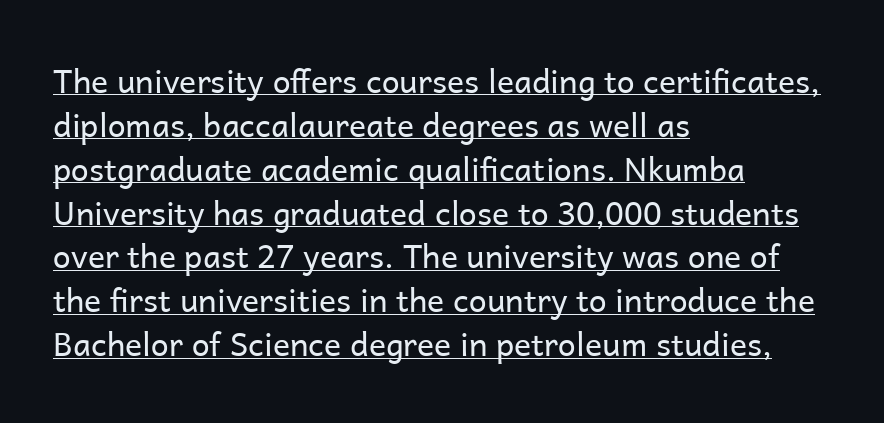
The image shows 32 px regular-weight sans-serif type, upright; set left-aligned, normal line spacing (1.37x), normal letter spacing, underlined; low stroke contrast and a medium x-height.
